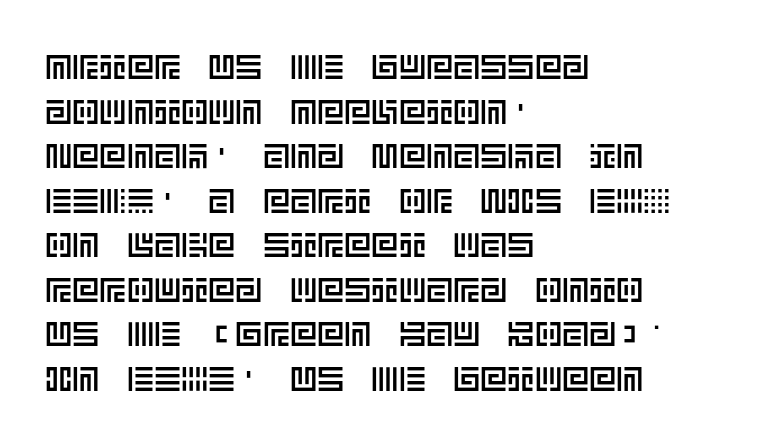
Q: Is the text italic (slanted)? A: No, it is upright.
Q: Is the text underlined? A: No.
Q: How is the paragraph aligned? A: Left-aligned.
Q: Is the spacing between letters normal or unusually wide? A: Normal.
Q: Is the spacing between lines tight, normal or loose? A: Normal.
Q: Width (condensed, normal, or wide)? A: Normal.
Q: x-height? A: Large.
